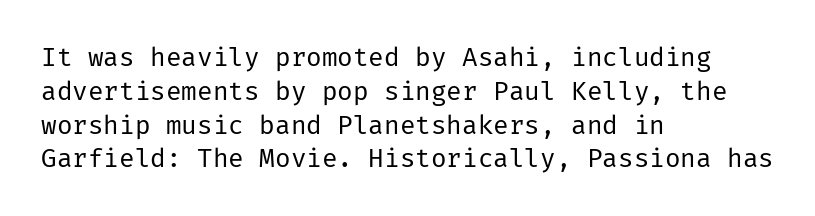
{"italic": "no", "bold": "no", "underline": "no", "align": "left", "line_spacing": "normal", "line_spacing_ratio": 1.3, "letter_spacing": "normal", "letter_spacing_em": 0.0, "glyph_px": 26}
